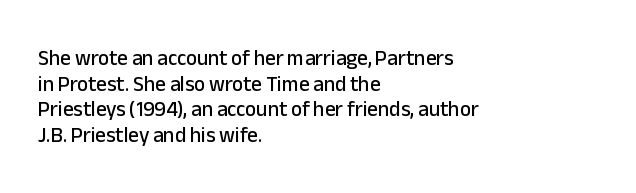
Q: Is the text italic (slanted)? A: No, it is upright.
Q: Is the text underlined? A: No.
Q: How is the paragraph aligned? A: Left-aligned.
Q: Is the spacing between letters normal or unusually wide? A: Normal.
